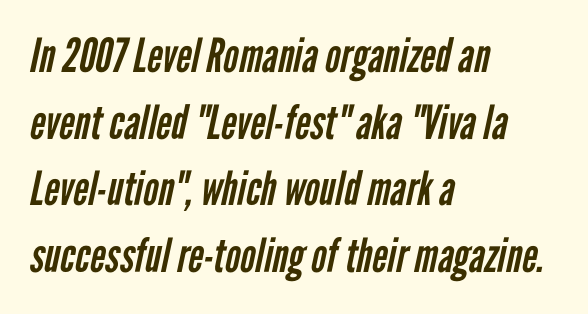
Compared with typical paragraphs, the rows here are spaced about the same. The gaps between neighbouring characters are ordinary and unremarkable. The ragged edge is on the right, which tells us the setting is flush left. Unlike a traditional serif, this face leaves its strokes unadorned. Descender tails drop into unmarked territory. The font sits on the lighter half of the weight spectrum, regular included.
